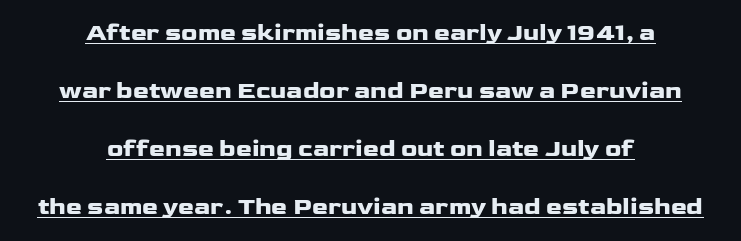
{"italic": "no", "bold": "yes", "underline": "yes", "align": "center", "line_spacing": "loose", "line_spacing_ratio": 2.42, "letter_spacing": "normal", "letter_spacing_em": 0.0, "glyph_px": 24}
